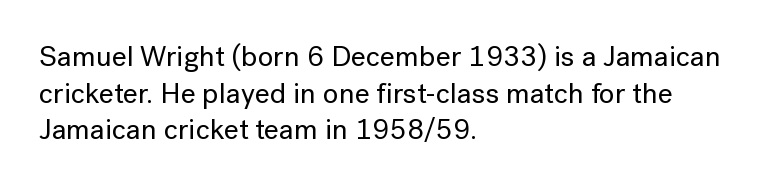
Q: Is the text italic (slanted)? A: No, it is upright.
Q: Is the typeface a serif or a sans-serif typeface? A: Sans-serif.
Q: Is the text underlined? A: No.
Q: How is the paragraph aligned? A: Left-aligned.
Q: Is the spacing between letters normal or unusually wide? A: Normal.
Q: Is the spacing between lines tight, normal or loose? A: Normal.
Q: Width (condensed, normal, or wide)? A: Normal.
Q: Stroke contrast? A: Low.
Q: x-height? A: Medium.
Q: Monospaced? A: No.
